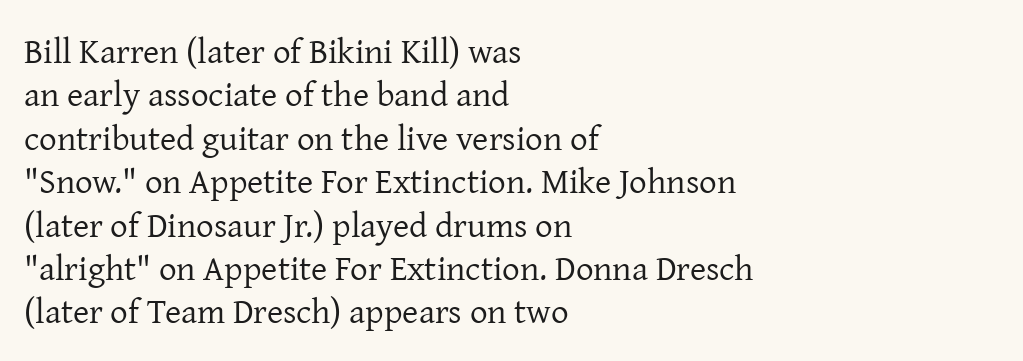
Q: Is the text bold? A: No.
Q: Is the text italic (slanted)? A: No, it is upright.
Q: Is the typeface a serif or a sans-serif typeface? A: Serif.
Q: Is the text underlined? A: No.
Q: How is the paragraph aligned? A: Left-aligned.
Q: Is the spacing between letters normal or unusually wide? A: Normal.
Q: Width (condensed, normal, or wide)? A: Normal.
Q: Stroke contrast? A: Low.
Q: x-height? A: Medium.
Q: Monospaced? A: No.
